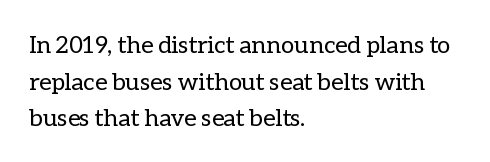
The image shows 24 px text type, upright; set left-aligned, normal line spacing (1.53x), normal letter spacing, not underlined.
